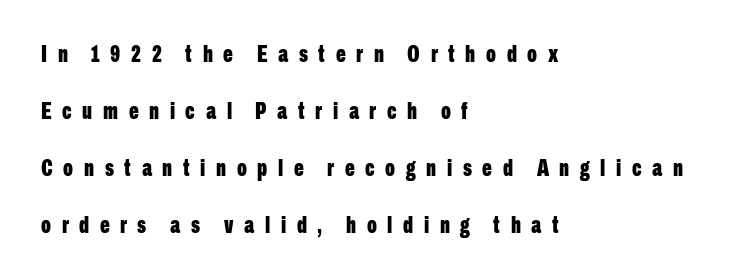
{"italic": "no", "bold": "yes", "underline": "no", "align": "left", "line_spacing": "loose", "line_spacing_ratio": 2.48, "letter_spacing": "wide", "letter_spacing_em": 0.46, "glyph_px": 23}
